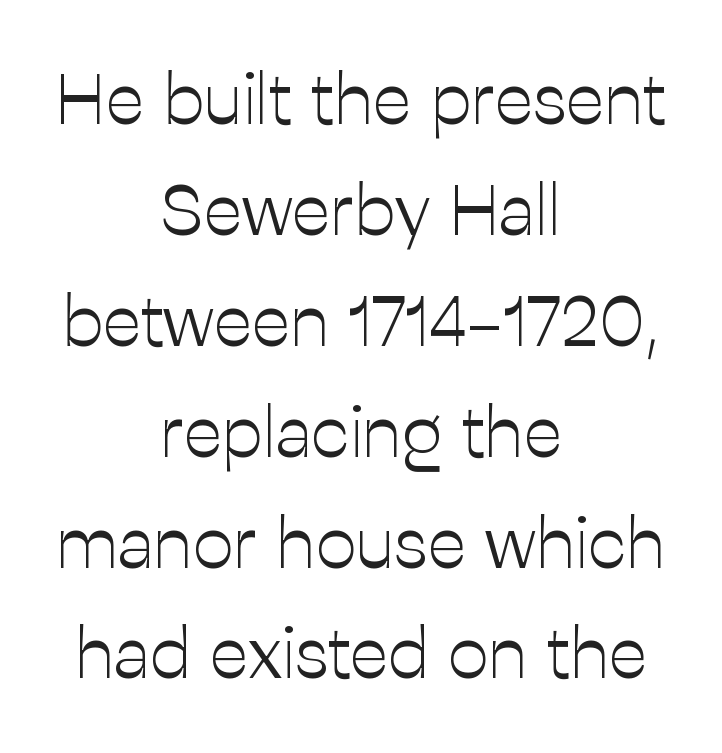
These lines are composed in type without serifs. No word sits above an underline. A typesetter would call this proportional, since set widths differ per character. The type is set solid horizontally, with unmodified tracking. The cut favours lightness, reaching ordinary text weight at its darkest. The lines are quadded center.
